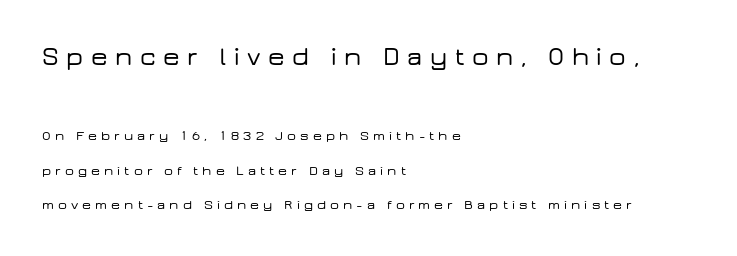
{"italic": "no", "underline": "no", "align": "left", "line_spacing": "loose", "line_spacing_ratio": 2.47, "letter_spacing": "wide", "letter_spacing_em": 0.29, "larger_block": "first", "size_ratio": 1.86, "glyph_px": 26}
